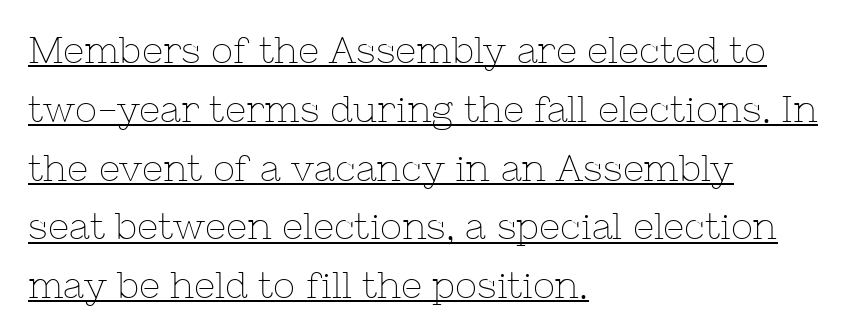
The image shows 37 px thin serif type, upright; set left-aligned, normal line spacing (1.59x), normal letter spacing, underlined; low stroke contrast and a medium x-height.
